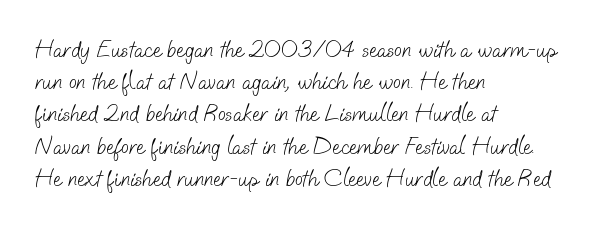
Q: Is the text bold? A: No.
Q: Is the text underlined? A: No.
Q: How is the paragraph aligned? A: Left-aligned.
Q: Is the spacing between letters normal or unusually wide? A: Normal.
Q: Is the spacing between lines tight, normal or loose? A: Normal.
